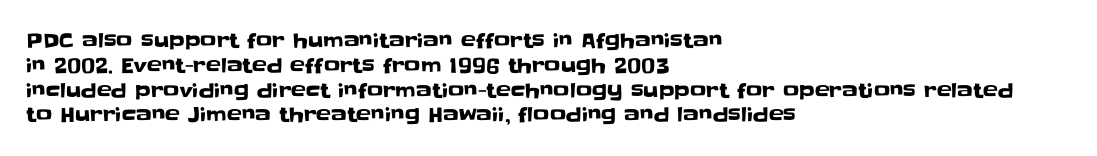
{"italic": "no", "underline": "no", "align": "left", "line_spacing_ratio": 1.24, "letter_spacing": "normal", "letter_spacing_em": 0.0, "glyph_px": 20}
